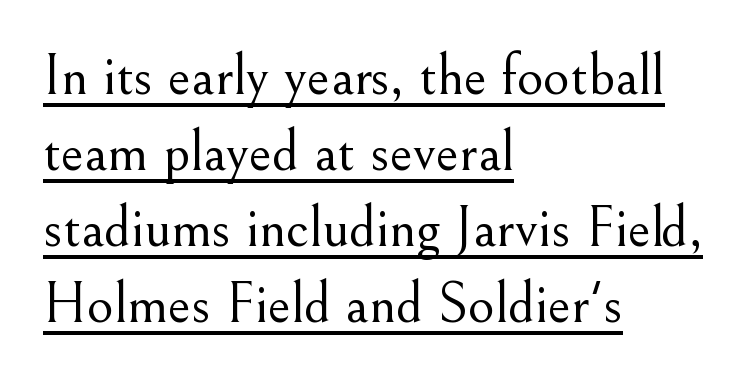
Q: Is the text bold? A: No.
Q: Is the text italic (slanted)? A: No, it is upright.
Q: Is the typeface a serif or a sans-serif typeface? A: Serif.
Q: Is the text underlined? A: Yes.
Q: How is the paragraph aligned? A: Left-aligned.
Q: Is the spacing between letters normal or unusually wide? A: Normal.
Q: Is the spacing between lines tight, normal or loose? A: Normal.
Q: Width (condensed, normal, or wide)? A: Normal.
Q: Stroke contrast? A: Medium.
Q: x-height? A: Small.
Q: Monospaced? A: No.
